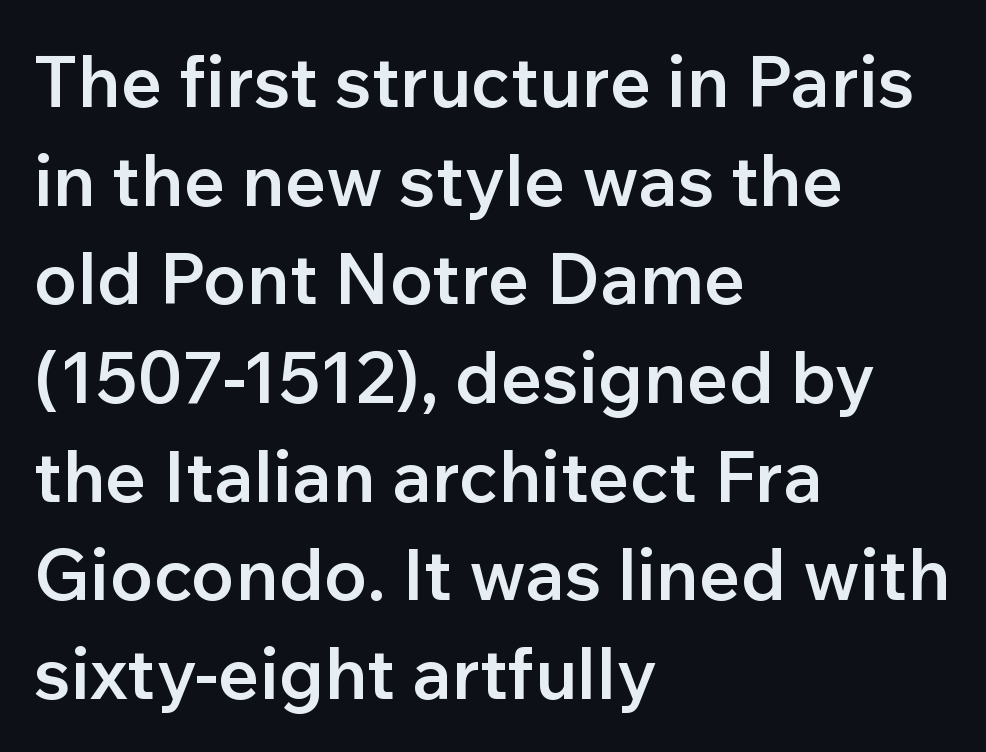
The image shows 72 px semibold sans-serif type, upright; set left-aligned, normal line spacing (1.37x), normal letter spacing, not underlined; low stroke contrast and a medium x-height.
